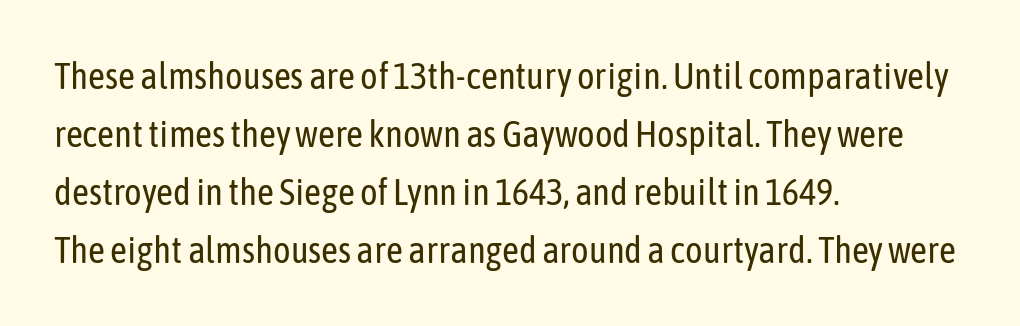
Q: Is the text bold? A: No.
Q: Is the text italic (slanted)? A: No, it is upright.
Q: Is the typeface a serif or a sans-serif typeface? A: Sans-serif.
Q: Is the text underlined? A: No.
Q: How is the paragraph aligned? A: Left-aligned.
Q: Is the spacing between letters normal or unusually wide? A: Normal.
Q: Is the spacing between lines tight, normal or loose? A: Normal.
Q: Width (condensed, normal, or wide)? A: Condensed.
Q: Stroke contrast? A: Low.
Q: x-height? A: Medium.
Q: Monospaced? A: No.
